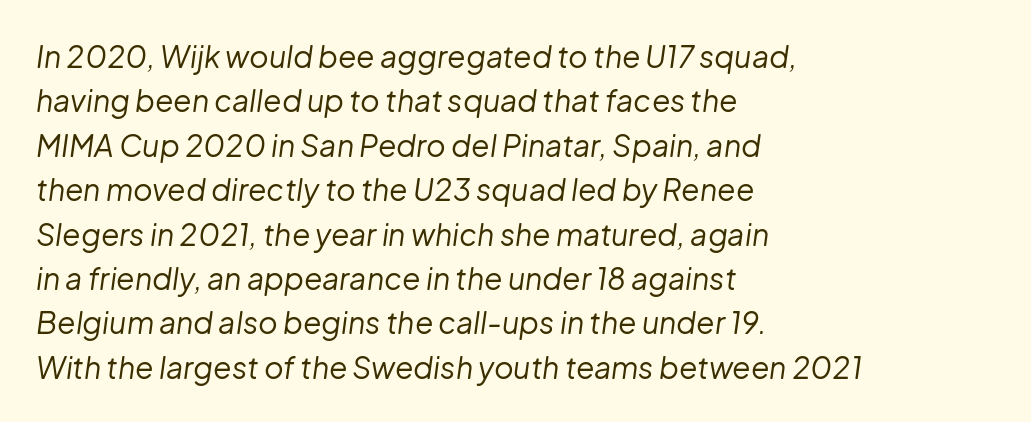
Rendered with sloped, italic letterforms. Evenly set lines give the paragraph a standard silhouette. You could not count columns in this text — the font is proportionally spaced. Does the copy run flush right? No — it runs flush left. Any mark beneath the type? The region is blank. No heavy texture on the line: the type isn't bold.
